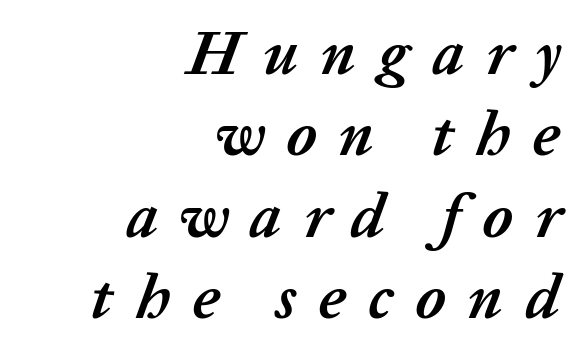
The image shows 63 px semibold type, italic (leaning right); set right-aligned, normal line spacing (1.29x), unusually wide letter spacing (+0.35 em), not underlined; low stroke contrast and a medium x-height.
